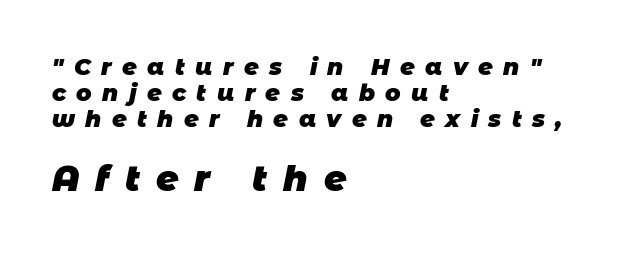
Caption: upper text group reduced, lower text group enlarged. Horizontally, the lines are justified to the leading edge only. Are there feet on the stems? There aren't — it's a sans. Anything drawn beneath the words? Only blank space.
